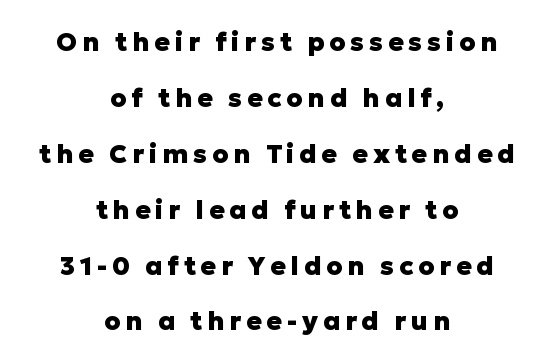
{"italic": "no", "bold": "yes", "underline": "no", "align": "center", "line_spacing": "loose", "line_spacing_ratio": 2.15, "glyph_px": 26}
